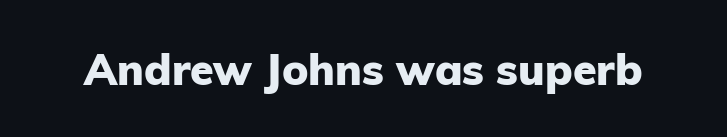
Q: Is the text bold? A: Yes.
Q: Is the text italic (slanted)? A: No, it is upright.
Q: Is the typeface a serif or a sans-serif typeface? A: Sans-serif.
Q: Is the text underlined? A: No.
Q: Is the spacing between letters normal or unusually wide? A: Normal.
Q: Width (condensed, normal, or wide)? A: Normal.
Q: Stroke contrast? A: Low.
Q: x-height? A: Medium.
Q: Monospaced? A: No.
